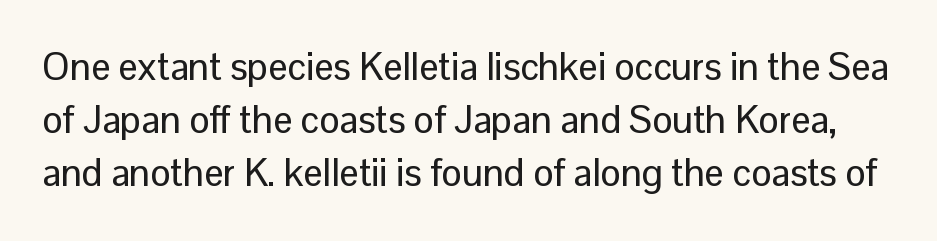
The image shows 38 px sans-serif type, upright; set normal line spacing (1.4x), normal letter spacing, not underlined; low stroke contrast and a medium x-height.
